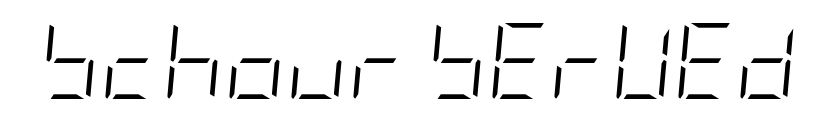
The image shows 76 px light, condensed type, italic (leaning right); set normal letter spacing, not underlined; low stroke contrast and a large x-height.
